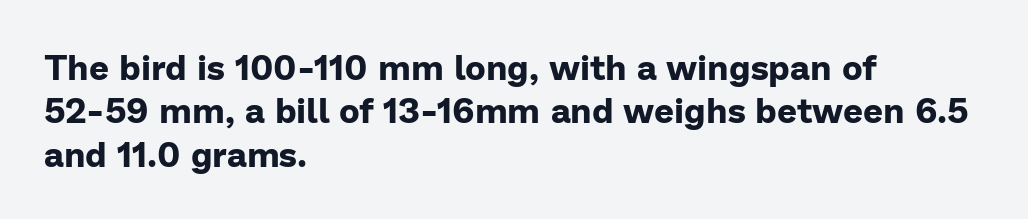
{"serif": "no", "italic": "no", "bold": "yes", "weight": "bold", "width": "normal", "stroke_contrast": "low", "x_height": "medium", "monospaced": "no", "underline": "no", "align": "left", "line_spacing_ratio": 1.24, "letter_spacing": "normal", "letter_spacing_em": 0.0, "glyph_px": 35}
